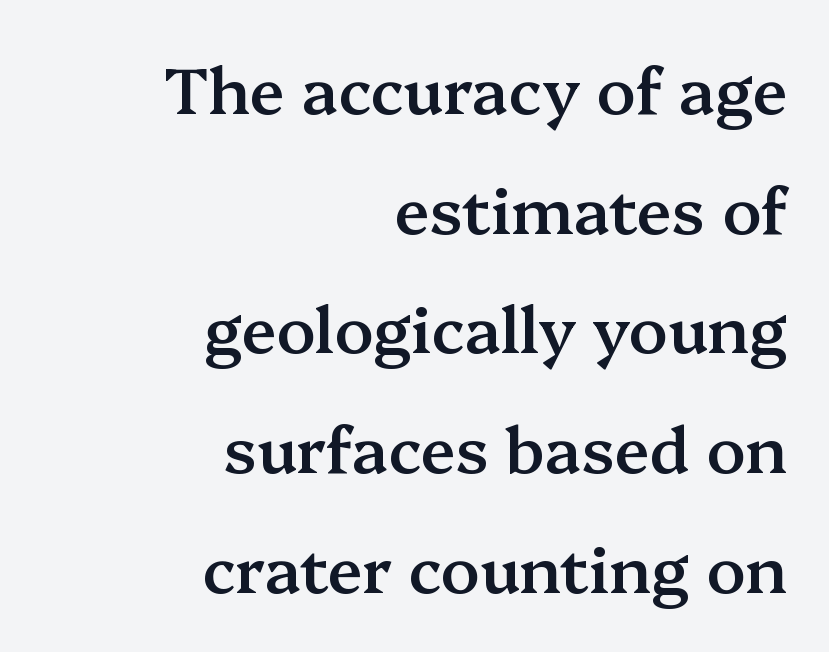
In terms of letterspacing, this is plain default setting. Caption: semibold face, moderately heavy strokes. Italic? Not at all — the glyphs are vertical. The characters display serif detailing at their extremities. This sample has the flowing, uneven cadence of proportional lettering. Check under the words: just untouched page.
